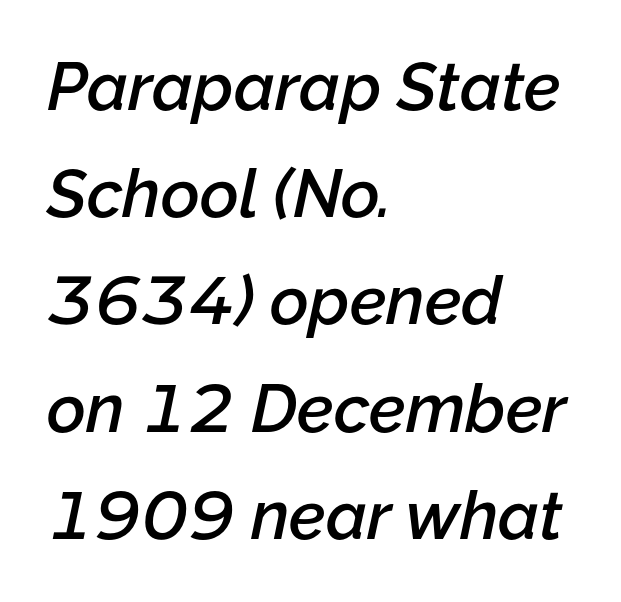
{"italic": "yes", "lean": "right", "slant_degrees": 12, "bold": "semi", "weight": "semibold", "width": "normal", "stroke_contrast": "low", "x_height": "medium", "monospaced": "no", "underline": "no", "align": "left", "line_spacing": "normal", "line_spacing_ratio": 1.6, "letter_spacing": "normal", "letter_spacing_em": 0.0, "glyph_px": 67}
